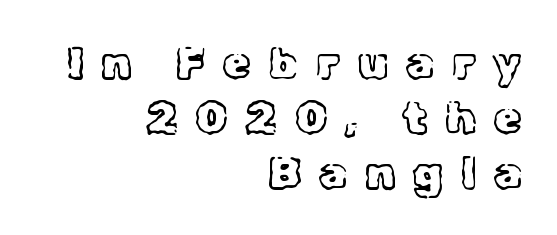
The letters look calm and open, with moderate or lighter stems. Inter-character spacing is expanded well beyond the font's built-in metrics. The space between consecutive lines is moderate. Do the characters align in a grid? No, the font is proportional.
